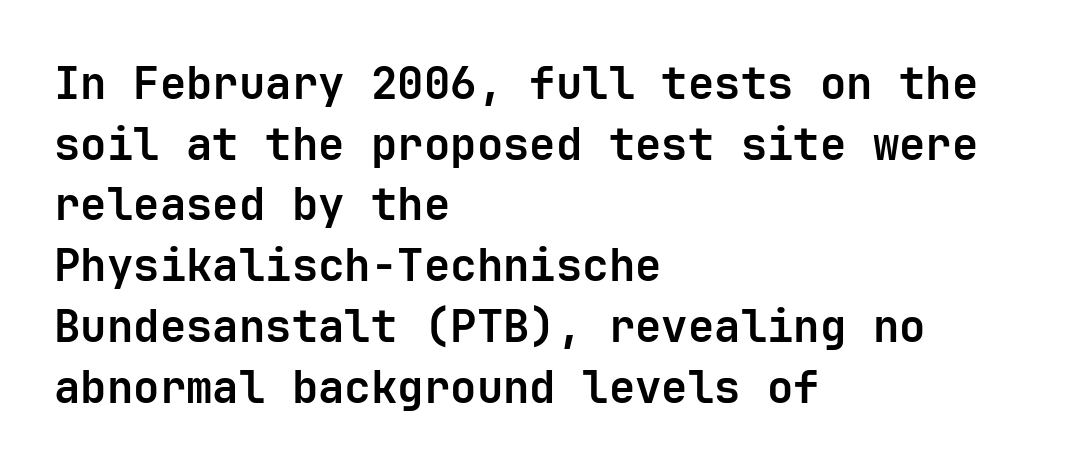
If you measured baseline to baseline, you'd find a middling distance. Spacing between characters is what you'd get straight out of the box. Does the weight exceed regular? Yes, all the way to bold. Here the designer chose a console-style face with uniform glyph widths. This rendering features lettering with no underline. The passage shown is typeset with a sans-serif family.
